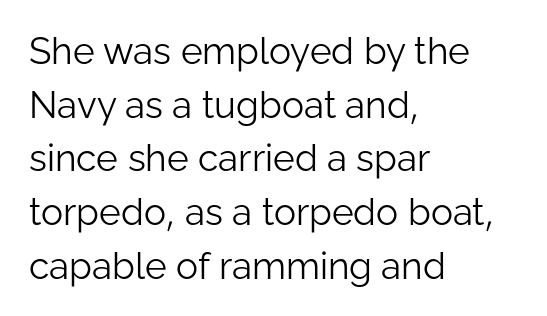
The image shows 37 px light sans-serif type, upright; set left-aligned, normal line spacing (1.45x), normal letter spacing, not underlined; low stroke contrast and a medium x-height.
